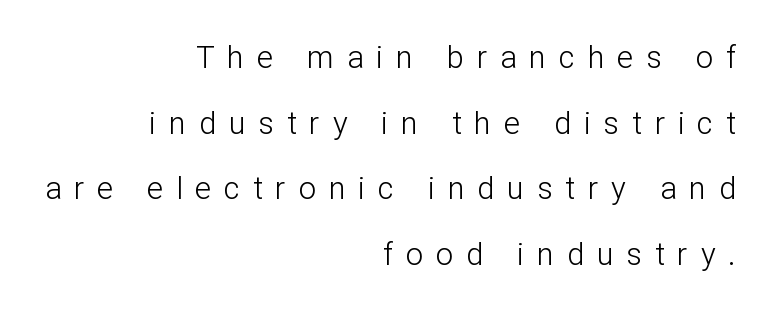
{"serif": "no", "italic": "no", "bold": "no", "weight": "light", "width": "normal", "stroke_contrast": "low", "x_height": "medium", "monospaced": "no", "underline": "no", "align": "right", "line_spacing": "loose", "line_spacing_ratio": 2.12, "letter_spacing": "wide", "letter_spacing_em": 0.41, "glyph_px": 31}
